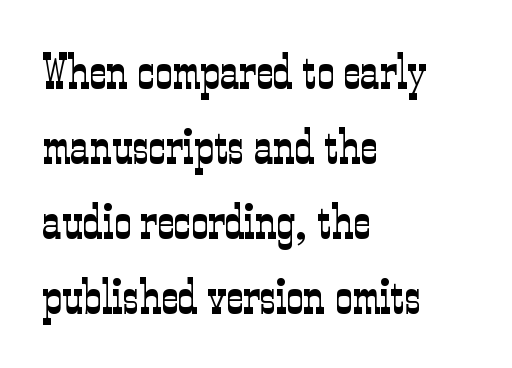
Q: Is the text bold? A: No.
Q: Is the text italic (slanted)? A: No, it is upright.
Q: Is the typeface a serif or a sans-serif typeface? A: Serif.
Q: Is the text underlined? A: No.
Q: How is the paragraph aligned? A: Left-aligned.
Q: Is the spacing between letters normal or unusually wide? A: Normal.
Q: Is the spacing between lines tight, normal or loose? A: Normal.
Q: Width (condensed, normal, or wide)? A: Condensed.
Q: Stroke contrast? A: Low.
Q: x-height? A: Medium.
Q: Monospaced? A: No.
